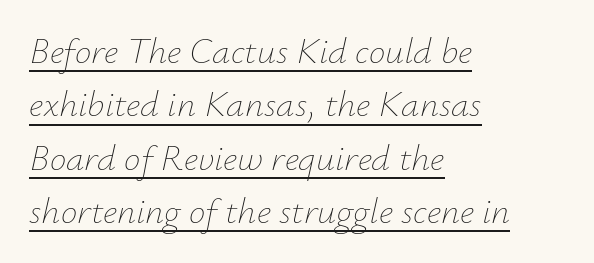
The image shows 37 px thin type, italic (leaning right); set left-aligned, normal line spacing (1.44x), normal letter spacing, underlined; low stroke contrast and a small x-height.
